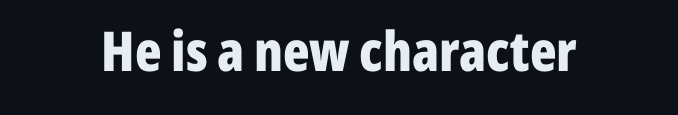
Q: Is the text bold? A: Yes.
Q: Is the text italic (slanted)? A: No, it is upright.
Q: Is the typeface a serif or a sans-serif typeface? A: Sans-serif.
Q: Is the text underlined? A: No.
Q: How is the paragraph aligned? A: Centered.
Q: Is the spacing between letters normal or unusually wide? A: Normal.
Q: Width (condensed, normal, or wide)? A: Condensed.
Q: Stroke contrast? A: Low.
Q: x-height? A: Medium.
Q: Monospaced? A: No.
